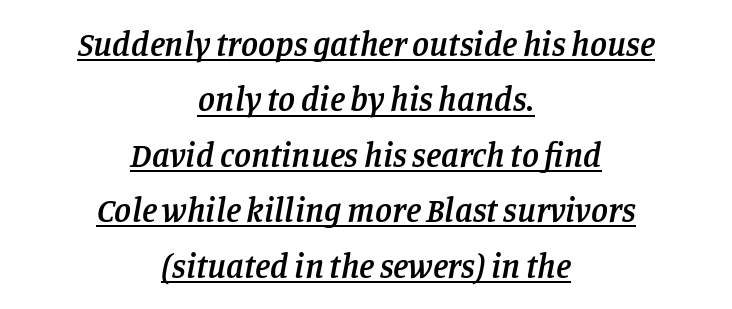
A rule runs beneath these lines of type. The passage shown is typed in a proportional face where columns would drift. Typesetter's note: demi weight, one step under bold. Classification — serif. The letters sit at their default tracking, neither squeezed nor spread. The text block is weighted toward neither margin, spreading evenly from the middle.
